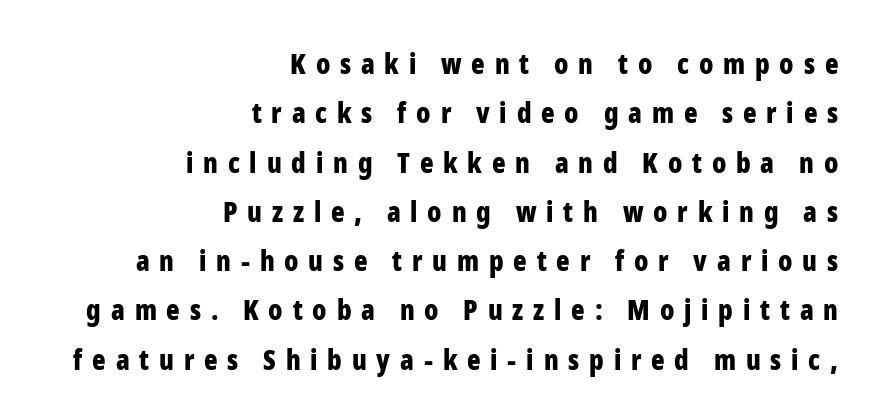
Q: Is the text bold? A: Yes.
Q: Is the text italic (slanted)? A: No, it is upright.
Q: Is the typeface a serif or a sans-serif typeface? A: Sans-serif.
Q: Is the text underlined? A: No.
Q: How is the paragraph aligned? A: Right-aligned.
Q: Is the spacing between letters normal or unusually wide? A: Unusually wide.
Q: Width (condensed, normal, or wide)? A: Condensed.
Q: Stroke contrast? A: Low.
Q: x-height? A: Medium.
Q: Monospaced? A: No.
